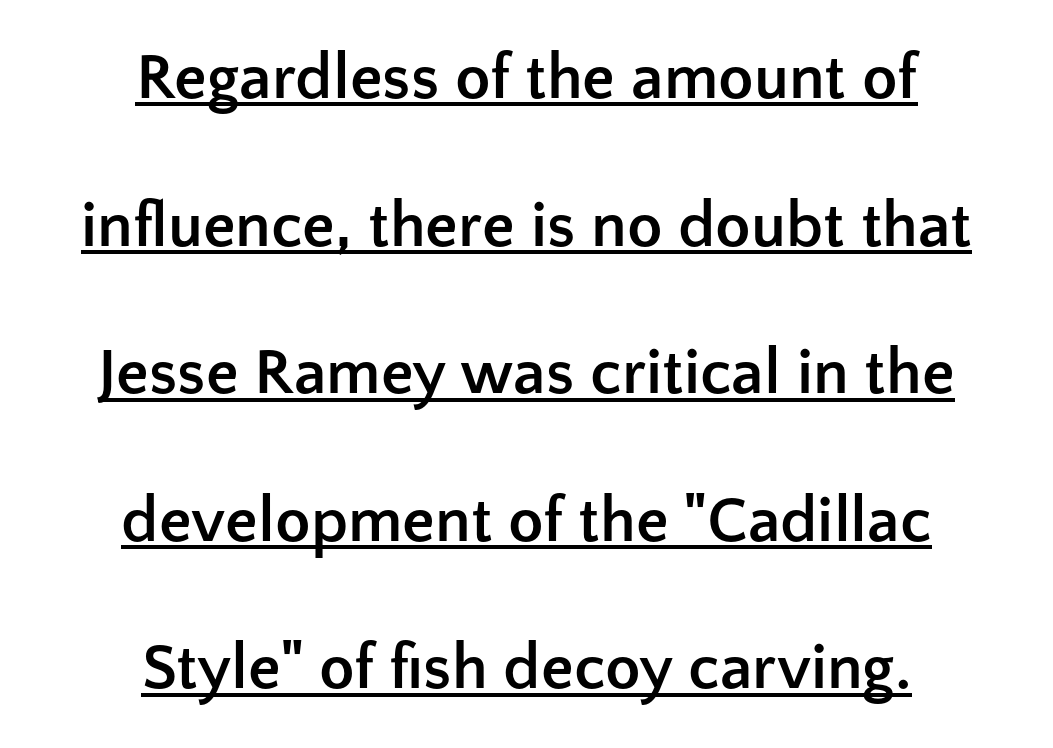
{"serif": "no", "italic": "no", "bold": "yes", "weight": "semibold", "width": "normal", "stroke_contrast": "low", "x_height": "medium", "monospaced": "no", "underline": "yes", "align": "center", "line_spacing": "loose", "line_spacing_ratio": 2.27, "letter_spacing": "normal", "letter_spacing_em": 0.0, "glyph_px": 65}
